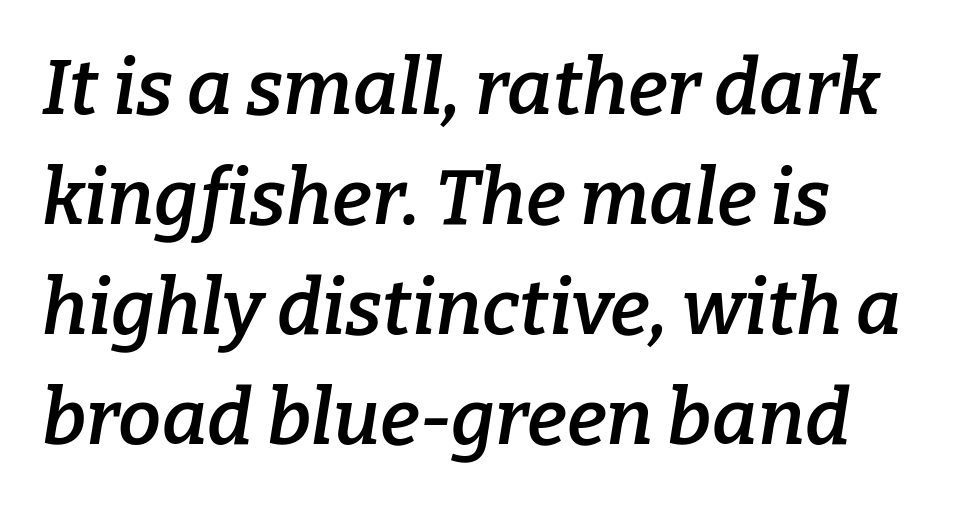
The image shows 77 px semibold serif type, italic (leaning right); set normal line spacing (1.43x), normal letter spacing, not underlined; low stroke contrast and a medium x-height.
